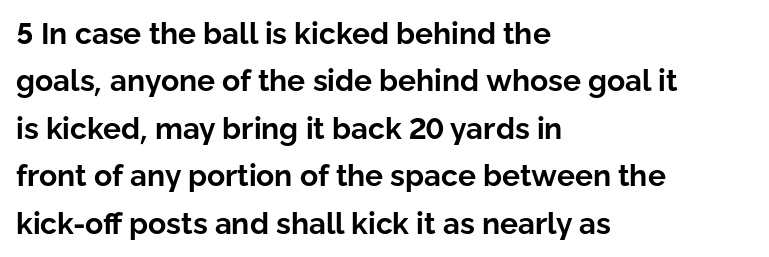
Q: Is the text bold? A: Yes.
Q: Is the text italic (slanted)? A: No, it is upright.
Q: Is the typeface a serif or a sans-serif typeface? A: Sans-serif.
Q: Is the text underlined? A: No.
Q: How is the paragraph aligned? A: Left-aligned.
Q: Is the spacing between letters normal or unusually wide? A: Normal.
Q: Is the spacing between lines tight, normal or loose? A: Normal.
Q: Width (condensed, normal, or wide)? A: Normal.
Q: Stroke contrast? A: Low.
Q: x-height? A: Medium.
Q: Monospaced? A: No.
